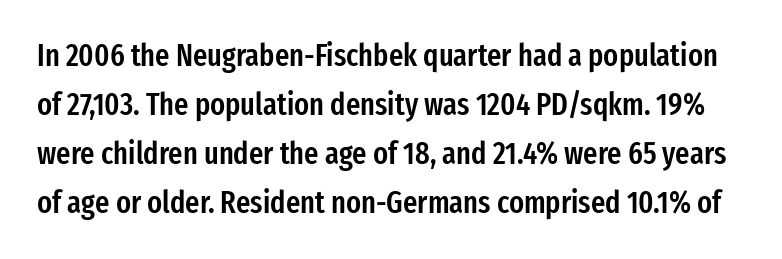
The line-height multiplier appears to be the usual default. Note: no serifs on the glyphs. Looks like regular typesetting: each glyph gets only the width it needs. Has an underline been added? It has not. A fair bit of extra ink — the face is semibold, not bold.
